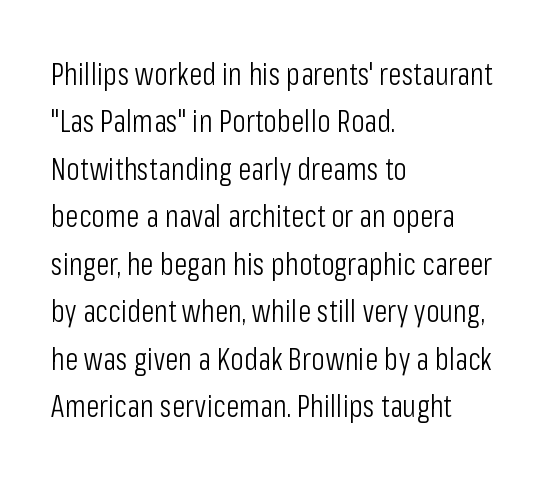
The image shows 31 px light, condensed sans-serif type, upright; set left-aligned, normal line spacing (1.53x), normal letter spacing, not underlined; low stroke contrast and a medium x-height.
